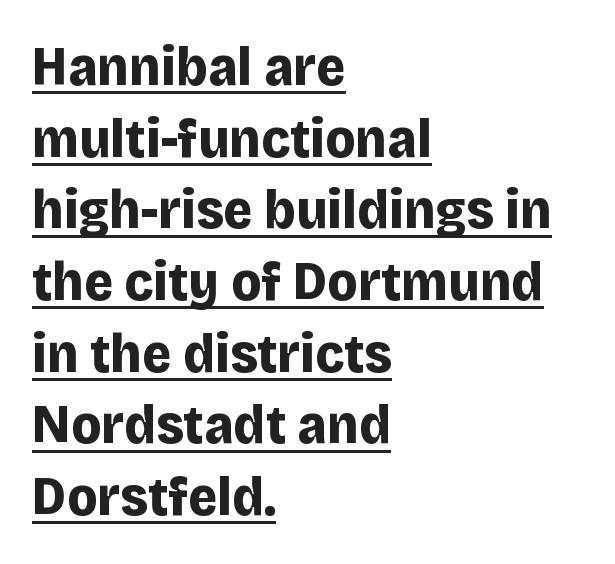
The image shows 56 px bold sans-serif type, upright; set left-aligned, normal line spacing (1.28x), normal letter spacing, underlined; low stroke contrast and a large x-height.
